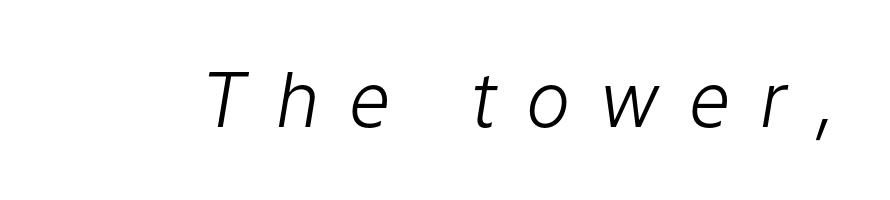
The image shows 75 px light type, italic (leaning right); set unusually wide letter spacing (+0.38 em), not underlined; low stroke contrast and a medium x-height.
